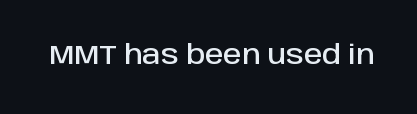
{"italic": "no", "underline": "no", "letter_spacing": "normal", "letter_spacing_em": 0.0, "glyph_px": 26}
